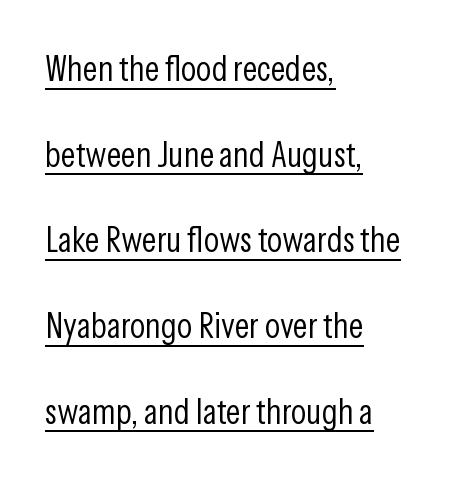
Q: Is the text bold? A: No.
Q: Is the text italic (slanted)? A: No, it is upright.
Q: Is the typeface a serif or a sans-serif typeface? A: Sans-serif.
Q: Is the text underlined? A: Yes.
Q: How is the paragraph aligned? A: Left-aligned.
Q: Is the spacing between letters normal or unusually wide? A: Normal.
Q: Is the spacing between lines tight, normal or loose? A: Loose.
Q: Width (condensed, normal, or wide)? A: Condensed.
Q: Stroke contrast? A: Low.
Q: x-height? A: Medium.
Q: Monospaced? A: No.
